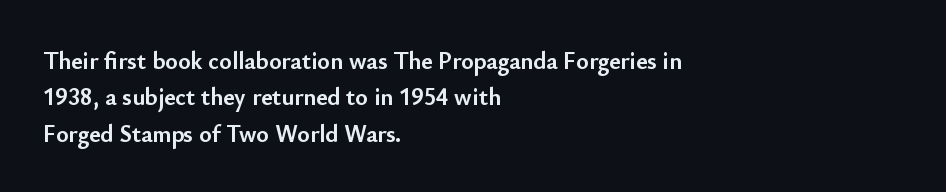
Q: Is the text bold? A: Yes.
Q: Is the text italic (slanted)? A: No, it is upright.
Q: Is the text underlined? A: No.
Q: How is the paragraph aligned? A: Left-aligned.
Q: Is the spacing between letters normal or unusually wide? A: Normal.
Q: Is the spacing between lines tight, normal or loose? A: Normal.
